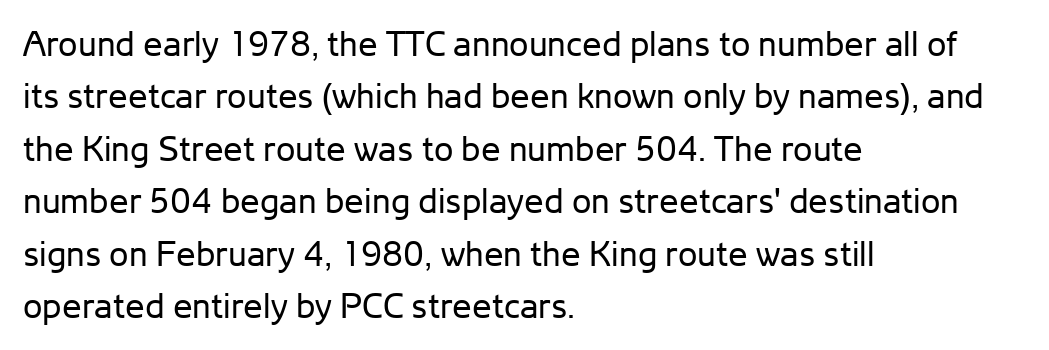
Q: Is the text bold? A: No.
Q: Is the text italic (slanted)? A: No, it is upright.
Q: Is the typeface a serif or a sans-serif typeface? A: Sans-serif.
Q: Is the text underlined? A: No.
Q: How is the paragraph aligned? A: Left-aligned.
Q: Is the spacing between letters normal or unusually wide? A: Normal.
Q: Is the spacing between lines tight, normal or loose? A: Normal.
Q: Width (condensed, normal, or wide)? A: Normal.
Q: Stroke contrast? A: Low.
Q: x-height? A: Medium.
Q: Monospaced? A: No.
